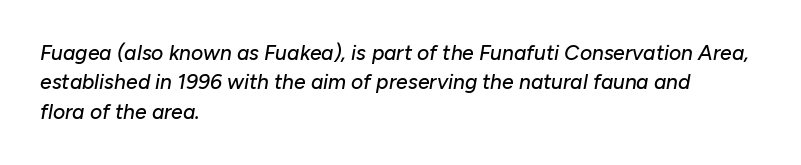
Q: Is the text italic (slanted)? A: Yes, it leans right by about 10 degrees.
Q: Is the text underlined? A: No.
Q: How is the paragraph aligned? A: Left-aligned.
Q: Is the spacing between letters normal or unusually wide? A: Normal.
Q: Is the spacing between lines tight, normal or loose? A: Normal.
